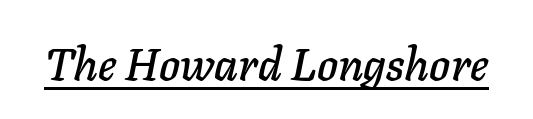
These lines are rendered in a variable-pitch font. In terms of posture, this sample is oblique. Notice how a bar underscores the lettering throughout. The horizontal fit of the characters is conventional and even.
